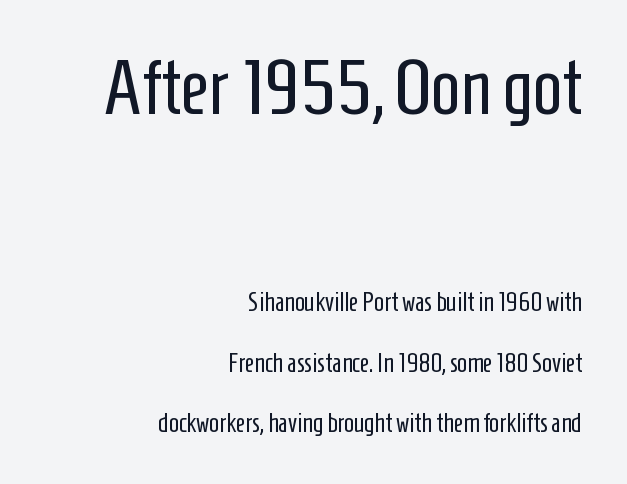
The image shows 77 px regular-weight, condensed sans-serif type, upright; set right-aligned, loose line spacing (2.34x), normal letter spacing, not underlined; the first (top) block is 2.96x larger; low stroke contrast and a medium x-height.
